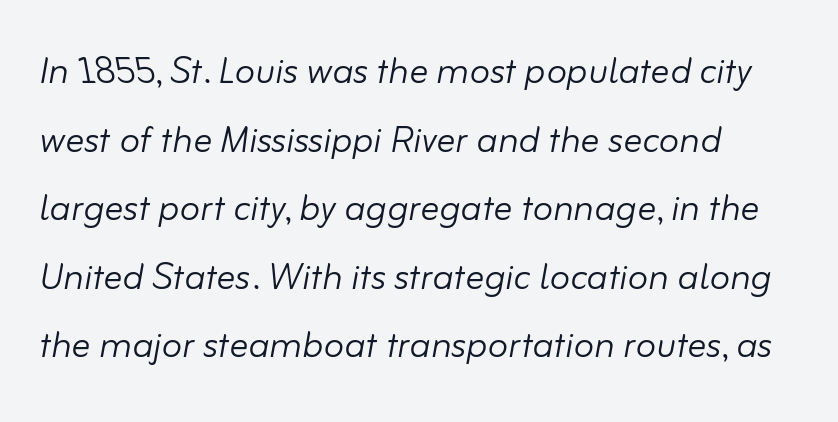
Rendered with sloped, italic letterforms. Stem width sits at or under what a default text font uses. The glyphs are unaccompanied by any horizontal stroke below them. The horizontal fit of the characters is conventional and even. Regarding leading, the lines here are spaced in the standard way.
